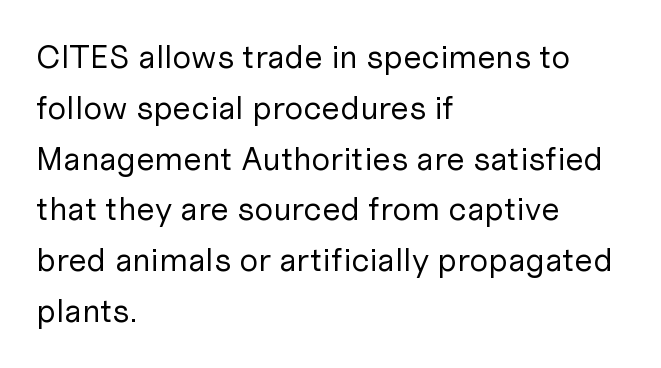
The image shows 33 px regular-weight sans-serif type, upright; set left-aligned, normal line spacing (1.54x), normal letter spacing, not underlined; low stroke contrast and a medium x-height.
